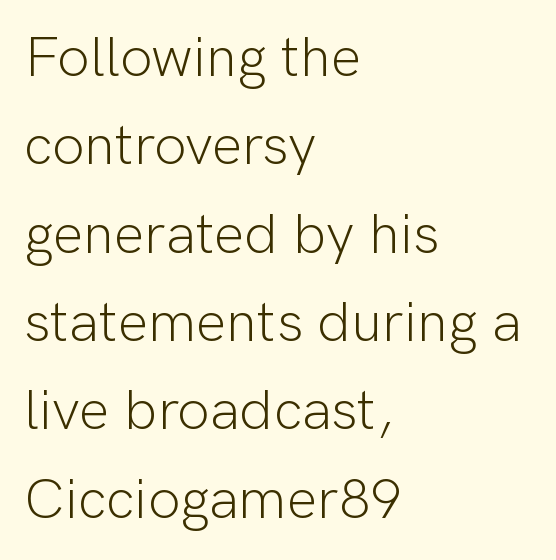
This block has exactly the height ordinary leading produces. Proportional: the letters do not fall into vertical columns. Check the space under the baseline: it is left empty. Honestly, the letter spacing is just normal — you wouldn't notice it. The rendering anchors every line to the left-hand side.
